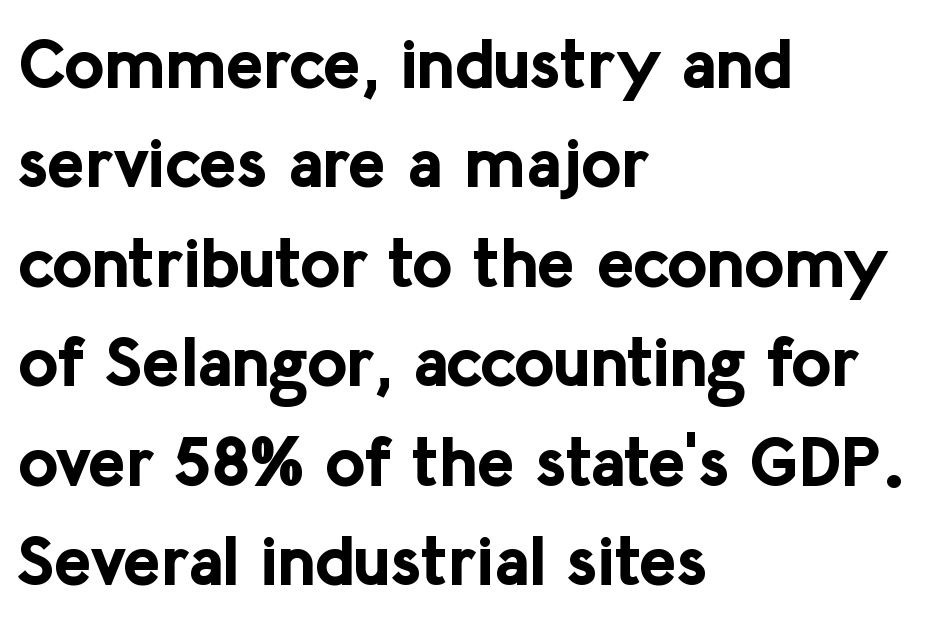
The image shows 70 px bold sans-serif type, upright; set left-aligned, normal line spacing (1.42x), normal letter spacing, not underlined; low stroke contrast and a medium x-height.
